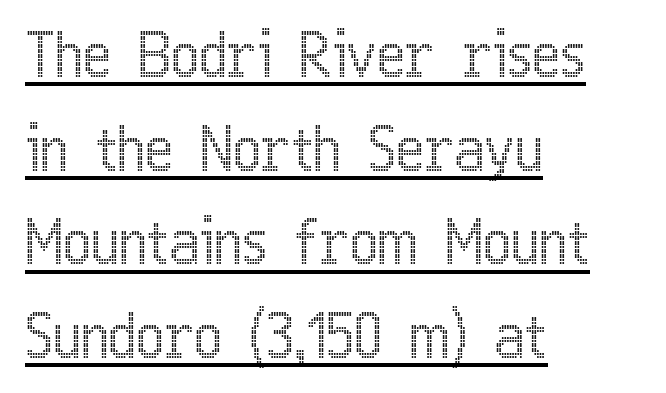
{"italic": "no", "width": "condensed", "x_height": "medium", "monospaced": "no", "underline": "yes", "align": "left", "line_spacing": "normal", "line_spacing_ratio": 1.56, "letter_spacing": "normal", "letter_spacing_em": 0.0, "glyph_px": 60}
